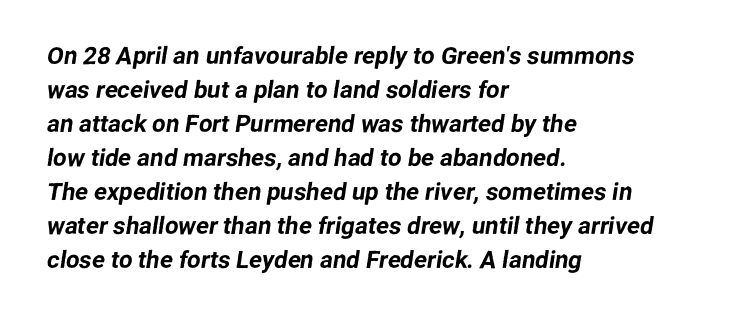
{"underline": "no", "align": "left", "line_spacing": "normal", "line_spacing_ratio": 1.42, "letter_spacing": "normal", "letter_spacing_em": 0.0, "glyph_px": 24}
